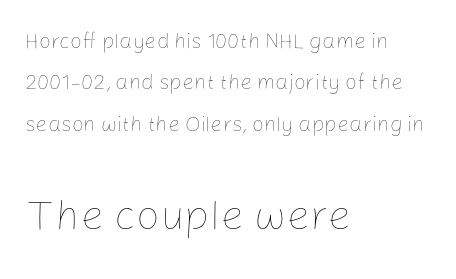
Q: Is the text bold? A: No.
Q: Is the text italic (slanted)? A: No, it is upright.
Q: Is the text underlined? A: No.
Q: How is the paragraph aligned? A: Left-aligned.
Q: Is the spacing between letters normal or unusually wide? A: Normal.
Q: Is the spacing between lines tight, normal or loose? A: Loose.
Q: Which block of text is set in a larger size, the first (top) or the second (bottom)? A: The second (bottom) one.
Q: Width (condensed, normal, or wide)? A: Normal.
Q: Stroke contrast? A: Low.
Q: x-height? A: Medium.
Q: Monospaced? A: No.
